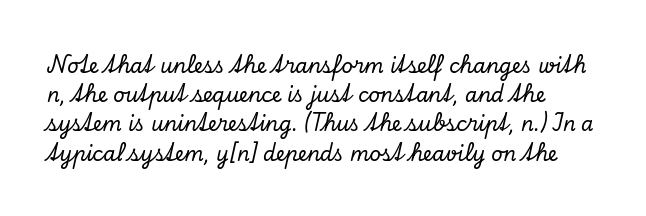
{"italic": "yes", "lean": "right", "slant_degrees": 13, "underline": "no", "line_spacing": "normal", "line_spacing_ratio": 1.46, "letter_spacing": "normal", "letter_spacing_em": 0.0, "glyph_px": 20}
